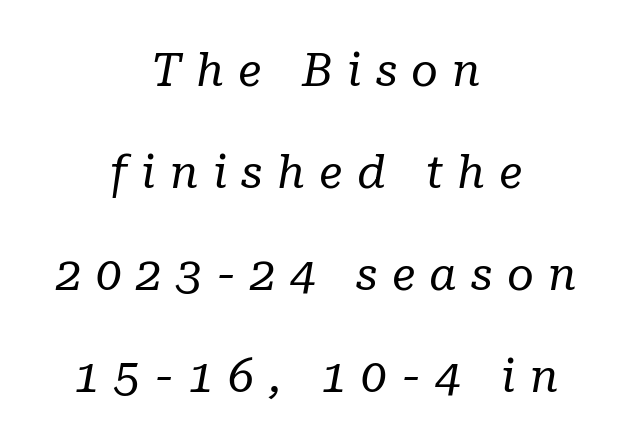
There is plenty of visible air inserted between adjacent glyphs. A clean baseline with only descenders dipping below it. Whoever set this chose breathing room over compactness in the vertical rhythm. Old-style or modern, the face here clearly has serifs. A typesetter would call this proportional, since set widths differ per character.
